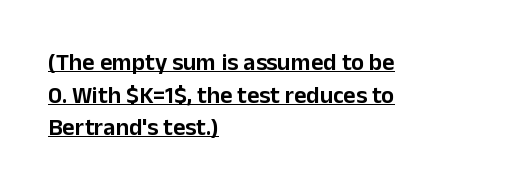
Q: Is the text italic (slanted)? A: No, it is upright.
Q: Is the text underlined? A: Yes.
Q: How is the paragraph aligned? A: Left-aligned.
Q: Is the spacing between letters normal or unusually wide? A: Normal.
Q: Is the spacing between lines tight, normal or loose? A: Normal.
